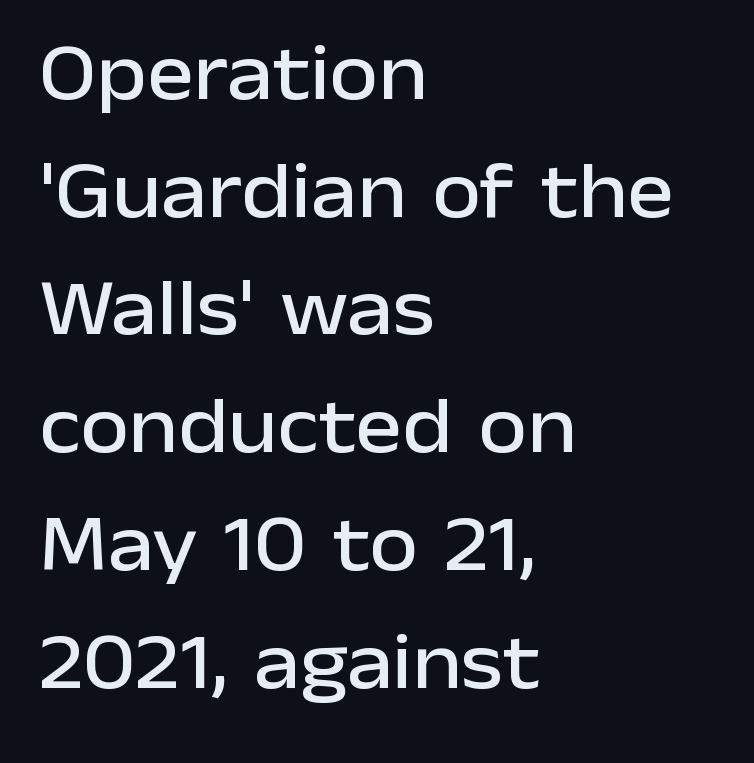
Q: Is the text italic (slanted)? A: No, it is upright.
Q: Is the typeface a serif or a sans-serif typeface? A: Sans-serif.
Q: Is the text underlined? A: No.
Q: How is the paragraph aligned? A: Left-aligned.
Q: Is the spacing between letters normal or unusually wide? A: Normal.
Q: Is the spacing between lines tight, normal or loose? A: Normal.
Q: Width (condensed, normal, or wide)? A: Normal.
Q: Stroke contrast? A: Low.
Q: x-height? A: Medium.
Q: Monospaced? A: No.
